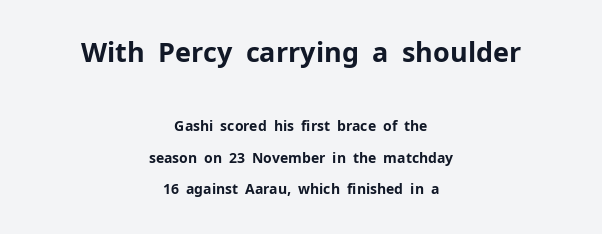
{"italic": "no", "bold": "yes", "underline": "no", "align": "center", "line_spacing": "loose", "line_spacing_ratio": 2.25, "letter_spacing": "normal", "letter_spacing_em": 0.0, "larger_block": "first", "size_ratio": 1.93, "glyph_px": 27}
